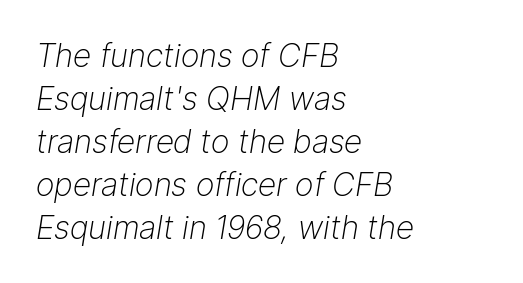
Type without underlining. Spacing between characters is what you'd get straight out of the box. Typeset ragged right — the left edge is the straight one. Nothing heavy about these letters — not bold at all. Honestly, the row spacing looks completely unremarkable. Style check: oblique.
